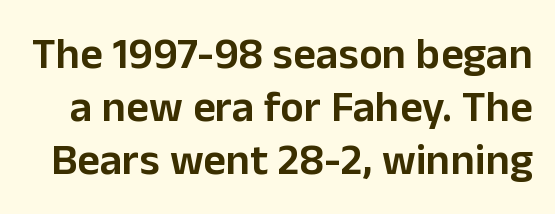
The image shows 44 px semibold sans-serif type, upright; set line spacing 1.21x, normal letter spacing, not underlined; low stroke contrast and a medium x-height.
